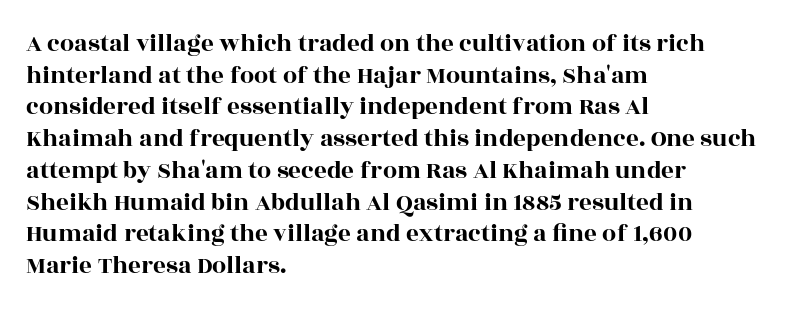
{"italic": "no", "underline": "no", "align": "left", "line_spacing": "normal", "line_spacing_ratio": 1.27, "letter_spacing": "normal", "letter_spacing_em": 0.0, "glyph_px": 25}
